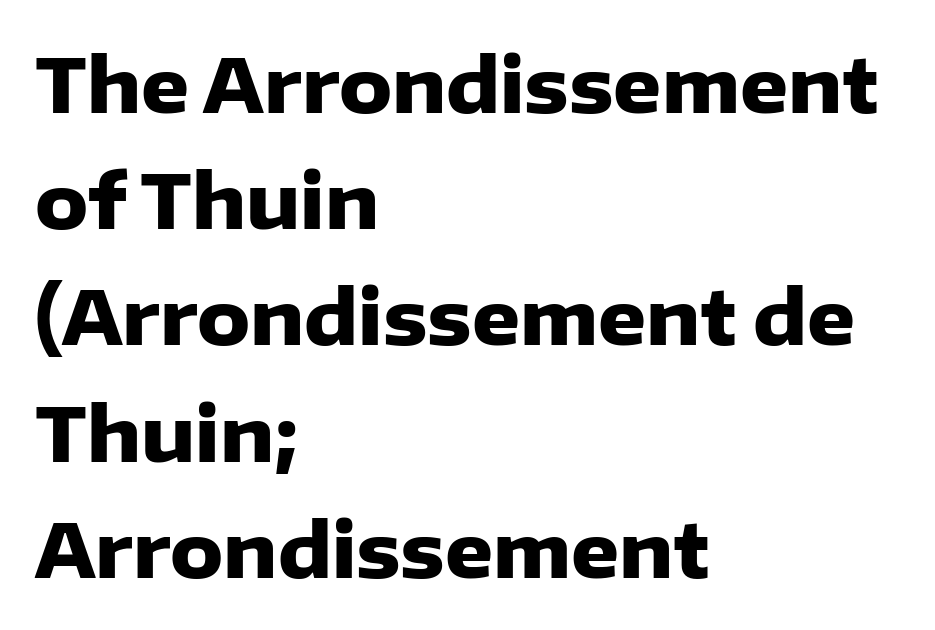
{"serif": "no", "italic": "no", "bold": "yes", "weight": "heavy", "width": "normal", "stroke_contrast": "low", "x_height": "medium", "monospaced": "no", "underline": "no", "align": "left", "line_spacing": "normal", "line_spacing_ratio": 1.55, "letter_spacing": "normal", "letter_spacing_em": 0.0, "glyph_px": 75}
